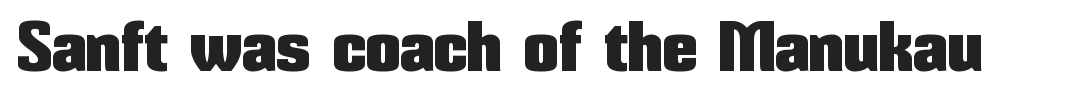
The lettering stays uniformly vertical, giving the passage a roman look. Characters follow at the spacing the type designer built in. Check the space under the baseline: it is left empty. These lines are rendered in a variable-pitch font.
